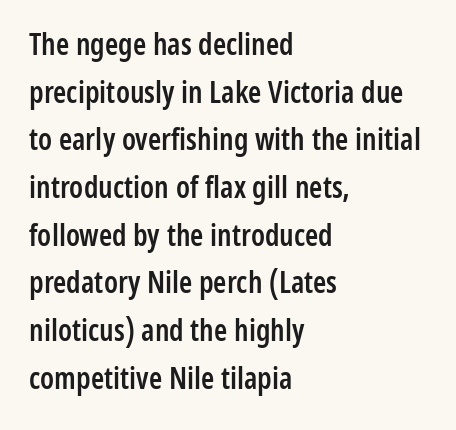
Q: Is the text bold? A: Semi-bold.
Q: Is the text italic (slanted)? A: No, it is upright.
Q: Is the typeface a serif or a sans-serif typeface? A: Sans-serif.
Q: Is the text underlined? A: No.
Q: How is the paragraph aligned? A: Left-aligned.
Q: Is the spacing between letters normal or unusually wide? A: Normal.
Q: Is the spacing between lines tight, normal or loose? A: Normal.
Q: Width (condensed, normal, or wide)? A: Condensed.
Q: Stroke contrast? A: Low.
Q: x-height? A: Medium.
Q: Monospaced? A: No.
